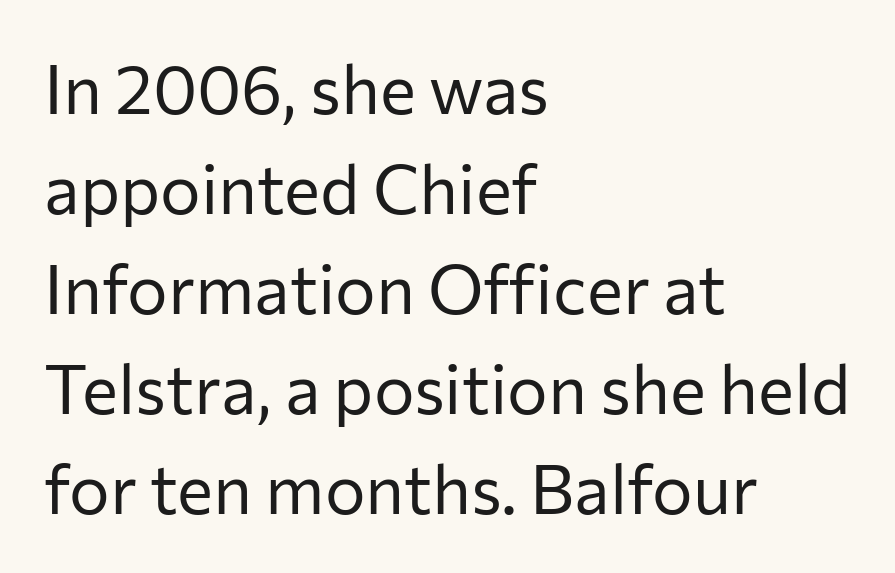
The image shows 68 px regular-weight sans-serif type, upright; set left-aligned, normal line spacing (1.47x), normal letter spacing, not underlined; low stroke contrast and a medium x-height.
